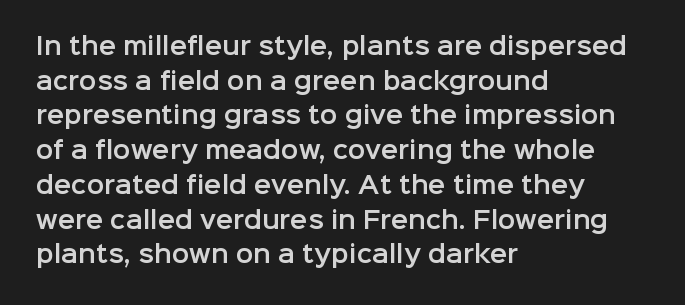
The image shows 23 px text type, upright; set left-aligned, normal line spacing (1.51x), normal letter spacing, not underlined.
